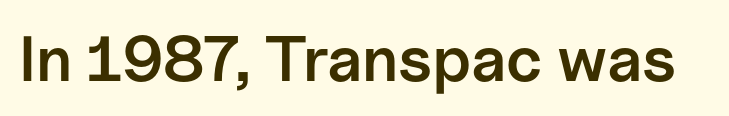
Q: Is the text bold? A: Semi-bold.
Q: Is the text italic (slanted)? A: No, it is upright.
Q: Is the typeface a serif or a sans-serif typeface? A: Sans-serif.
Q: Is the text underlined? A: No.
Q: Is the spacing between letters normal or unusually wide? A: Normal.
Q: Width (condensed, normal, or wide)? A: Normal.
Q: Stroke contrast? A: Low.
Q: x-height? A: Medium.
Q: Monospaced? A: No.
